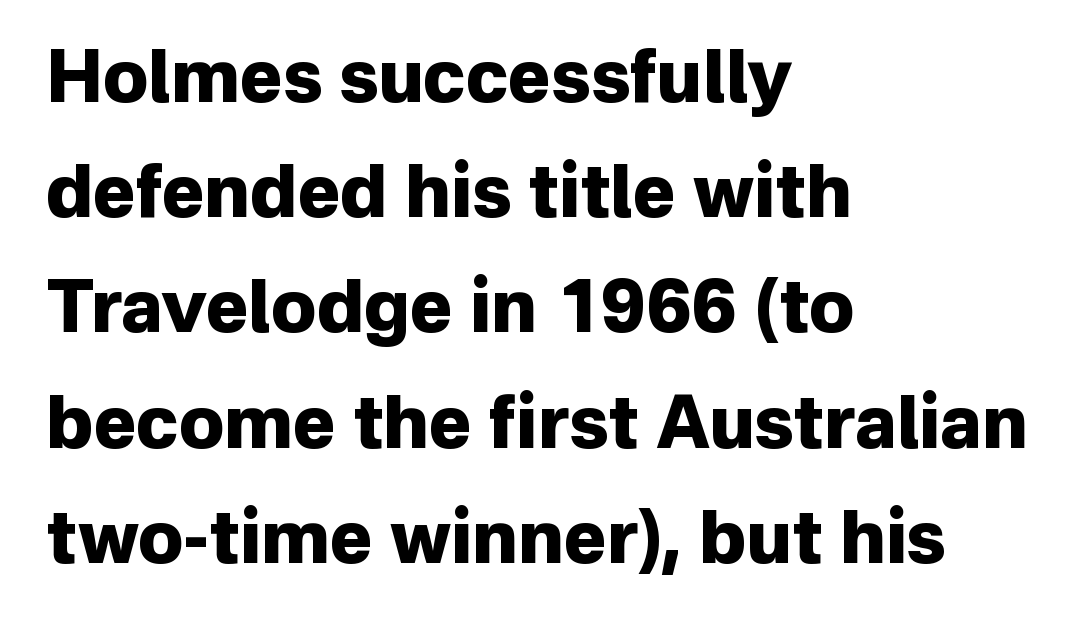
Q: Is the text bold? A: Yes.
Q: Is the text italic (slanted)? A: No, it is upright.
Q: Is the typeface a serif or a sans-serif typeface? A: Sans-serif.
Q: Is the text underlined? A: No.
Q: How is the paragraph aligned? A: Left-aligned.
Q: Is the spacing between letters normal or unusually wide? A: Normal.
Q: Is the spacing between lines tight, normal or loose? A: Normal.
Q: Width (condensed, normal, or wide)? A: Normal.
Q: Stroke contrast? A: Low.
Q: x-height? A: Medium.
Q: Monospaced? A: No.
